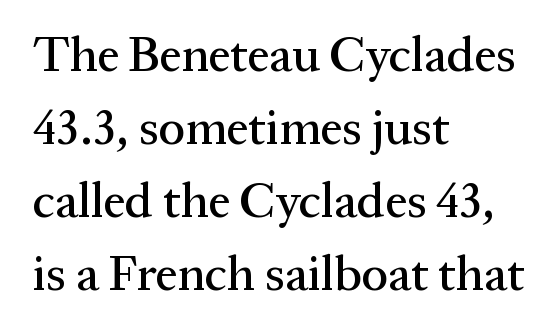
Alignment: flush left. The glyphs are unaccompanied by any horizontal stroke below them. Summary of vertical rhythm: regular, with standard interline spacing. Is there any slant? The stems are plumb. Looks like regular typesetting: each glyph gets only the width it needs.
